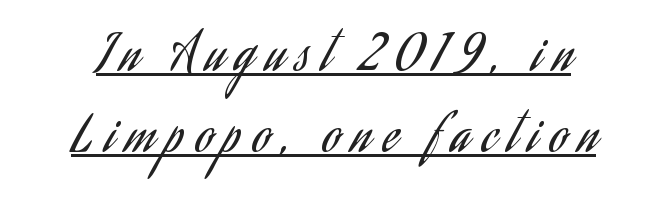
The image shows 50 px regular-weight, condensed sans-serif type; set centered, normal line spacing (1.63x), unusually wide letter spacing (+0.23 em), underlined; low stroke contrast and a small x-height.
